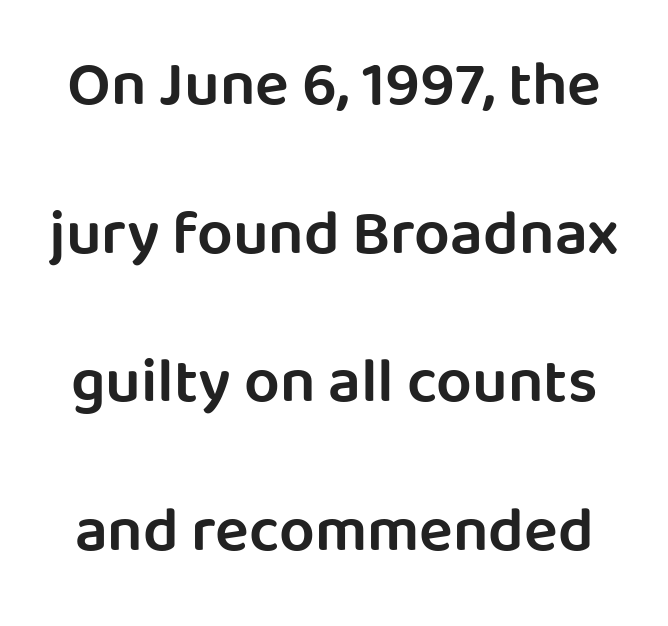
The image shows 63 px semibold sans-serif type, upright; set loose line spacing (2.36x), normal letter spacing, not underlined; low stroke contrast and a large x-height.
